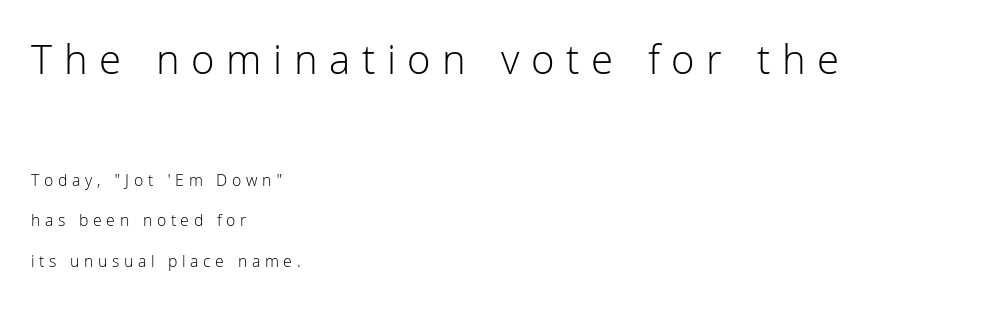
{"serif": "no", "italic": "no", "bold": "no", "weight": "light", "width": "normal", "stroke_contrast": "low", "x_height": "medium", "monospaced": "no", "underline": "no", "align": "left", "line_spacing": "loose", "line_spacing_ratio": 2.4, "letter_spacing": "wide", "letter_spacing_em": 0.27, "larger_block": "first", "size_ratio": 2.53, "glyph_px": 43}
